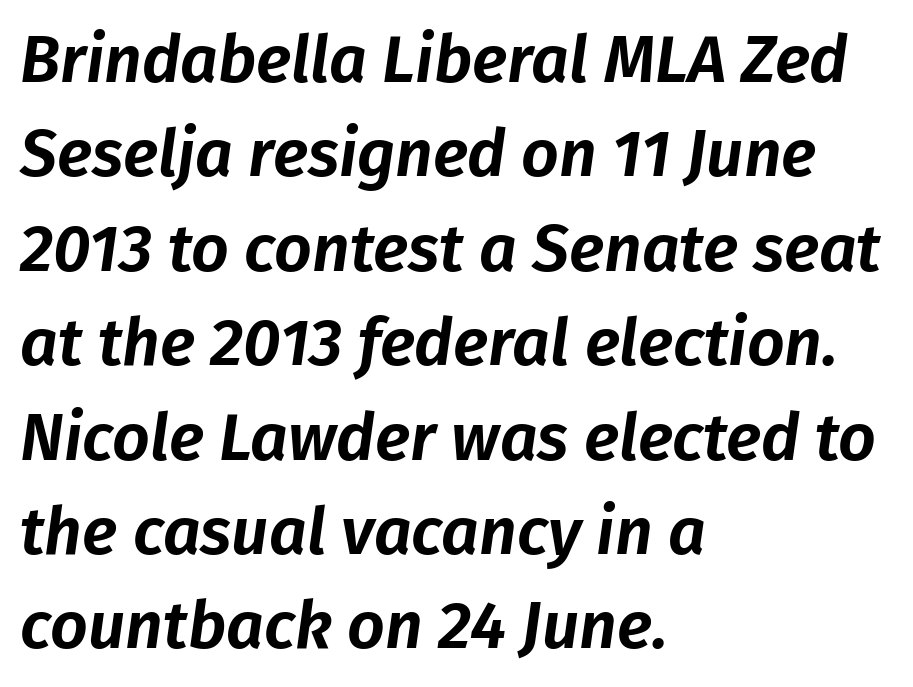
{"italic": "yes", "lean": "right", "slant_degrees": 8, "width": "normal", "stroke_contrast": "low", "x_height": "medium", "monospaced": "no", "underline": "no", "align": "left", "line_spacing": "normal", "line_spacing_ratio": 1.43, "letter_spacing": "normal", "letter_spacing_em": 0.0, "glyph_px": 66}
